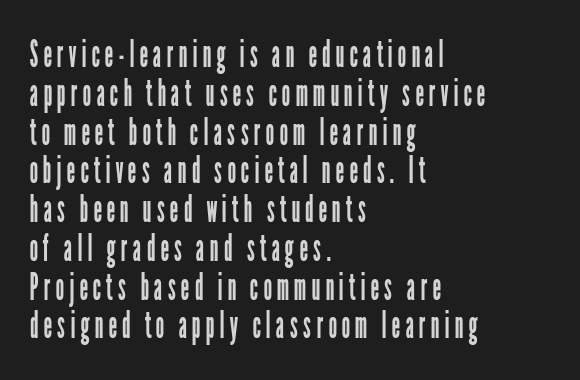
The image shows 38 px regular-weight, condensed sans-serif type, upright; set left-aligned, tight line spacing (1.02x), not underlined; low stroke contrast and a medium x-height.
